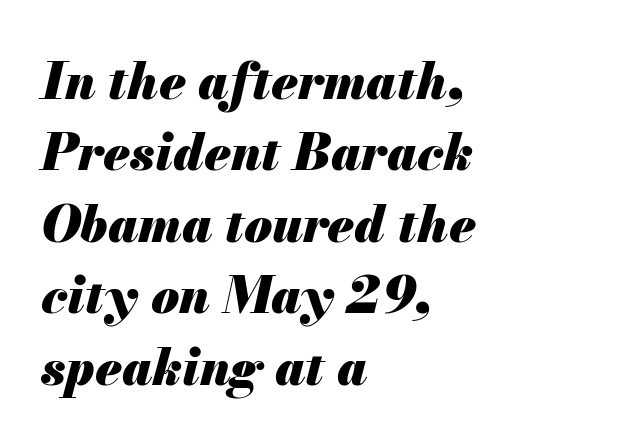
The image shows 51 px heavy type, italic (leaning right); set left-aligned, normal line spacing (1.4x), normal letter spacing, not underlined; medium stroke contrast and a small x-height.
